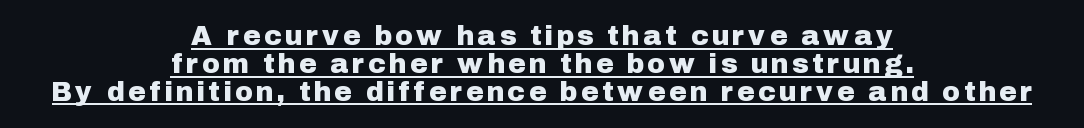
{"italic": "no", "underline": "yes", "align": "center", "line_spacing": "tight", "line_spacing_ratio": 1.03, "glyph_px": 27}
